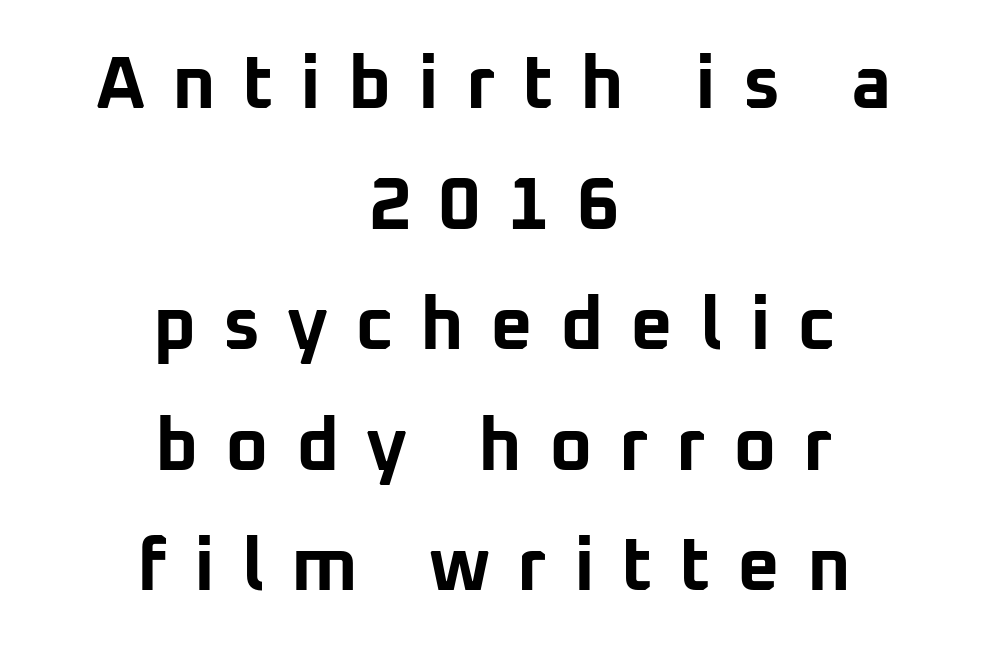
{"serif": "no", "italic": "no", "bold": "yes", "weight": "bold", "width": "normal", "stroke_contrast": "low", "x_height": "medium", "monospaced": "no", "underline": "no", "align": "center", "line_spacing": "normal", "line_spacing_ratio": 1.63, "letter_spacing": "wide", "letter_spacing_em": 0.36, "glyph_px": 74}
